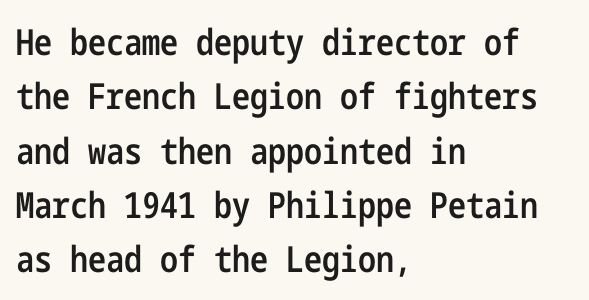
The passage shown is semibold, sitting just below true bold. Leftover space on each line is placed entirely after the last word. The axis of the letterforms is exactly vertical. Is this a sans? Yes — the strokes have no serifs. Beneath every word, the page is bare. Compared with typical paragraphs, the rows here are spaced about the same.
